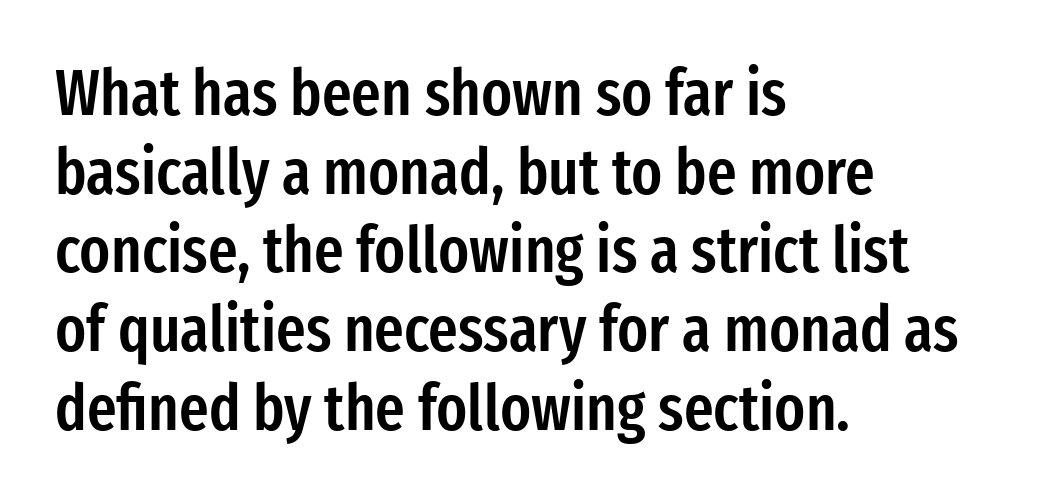
Q: Is the text bold? A: Semi-bold.
Q: Is the text italic (slanted)? A: No, it is upright.
Q: Is the typeface a serif or a sans-serif typeface? A: Sans-serif.
Q: Is the text underlined? A: No.
Q: How is the paragraph aligned? A: Left-aligned.
Q: Is the spacing between letters normal or unusually wide? A: Normal.
Q: Width (condensed, normal, or wide)? A: Condensed.
Q: Stroke contrast? A: Low.
Q: x-height? A: Medium.
Q: Monospaced? A: No.
